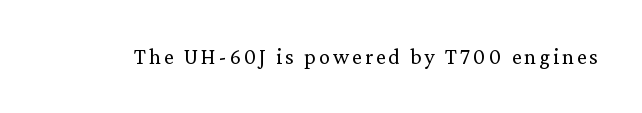
Q: Is the text bold? A: No.
Q: Is the text italic (slanted)? A: No, it is upright.
Q: Is the text underlined? A: No.
